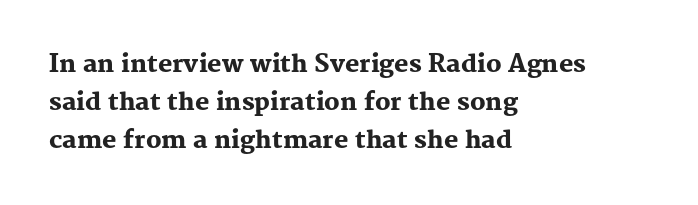
The image shows 24 px bold type, upright; set left-aligned, normal line spacing (1.58x), normal letter spacing, not underlined.
